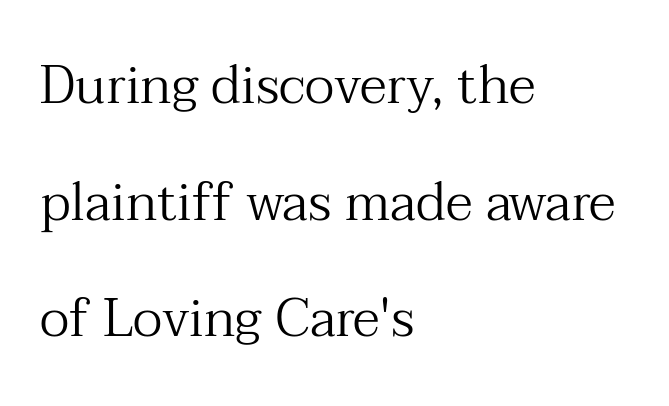
Descenders hang freely into open space. This sample trades compactness for vertical openness between lines. Casual observation: everything's shoved over to the left. Caption: face not bold, strokes unweighted. The line texture is even and compact thanks to regular tracking.
